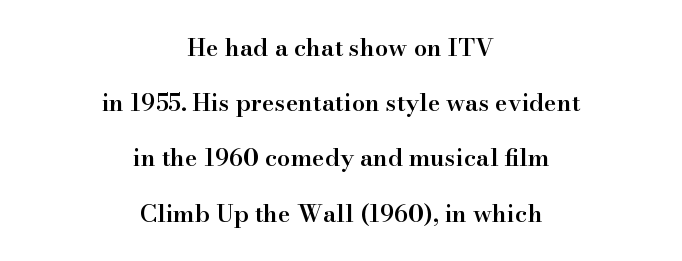
The image shows 24 px text type, upright; set centered, loose line spacing (2.3x), normal letter spacing, not underlined.
